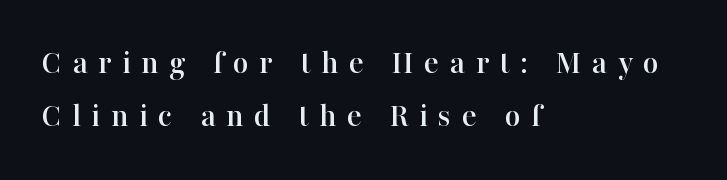
The image shows 34 px serif type, upright; set left-aligned, normal line spacing (1.56x), unusually wide letter spacing (+0.31 em), not underlined; high stroke contrast and a medium x-height.
